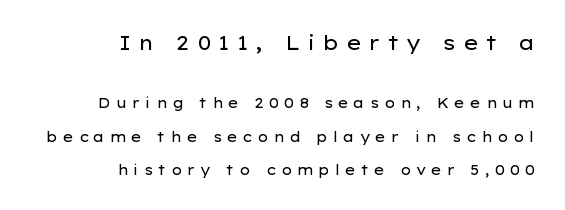
The image shows 20 px text type, upright; set right-aligned, loose line spacing (2.4x), unusually wide letter spacing (+0.34 em), not underlined; the first (top) block is 1.43x larger.
